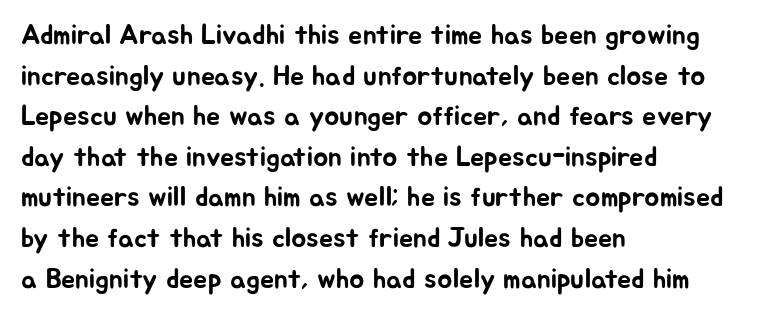
{"serif": "no", "italic": "no", "width": "normal", "stroke_contrast": "low", "x_height": "medium", "monospaced": "no", "underline": "no", "align": "left", "line_spacing": "normal", "line_spacing_ratio": 1.45, "letter_spacing": "normal", "letter_spacing_em": 0.0, "glyph_px": 28}
